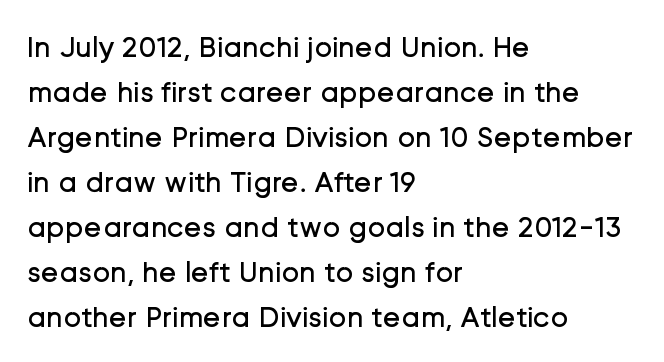
The image shows 30 px regular-weight sans-serif type, upright; set left-aligned, normal line spacing (1.5x), normal letter spacing, not underlined; low stroke contrast and a medium x-height.
